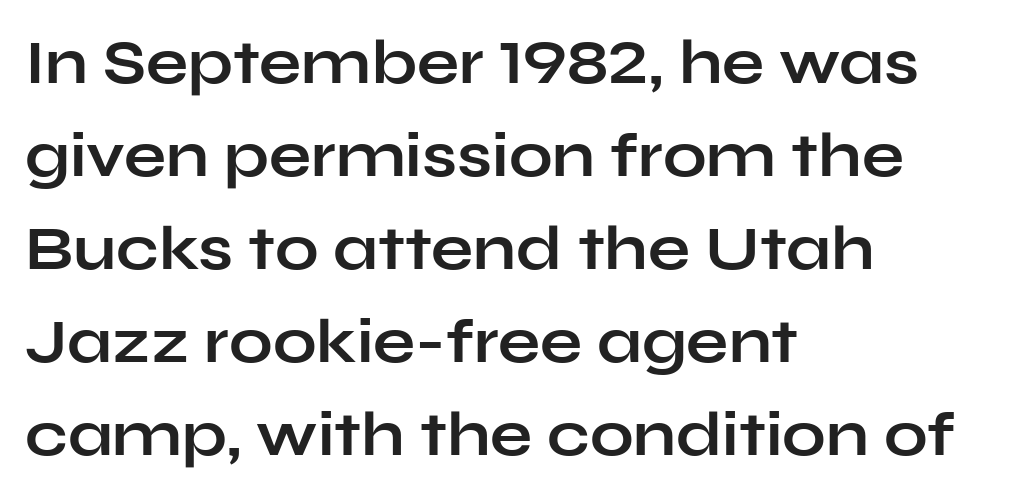
The image shows 62 px bold, wide sans-serif type, upright; set left-aligned, normal line spacing (1.5x), normal letter spacing, not underlined; low stroke contrast and a medium x-height.
